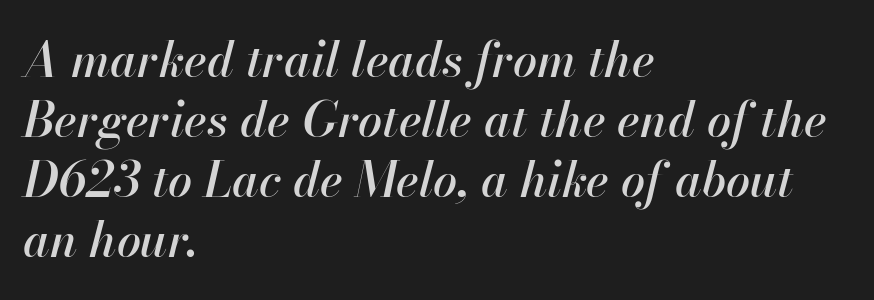
The image shows 48 px text type, italic (leaning right); set left-aligned, normal line spacing (1.25x), normal letter spacing, not underlined; high stroke contrast and a small x-height.
